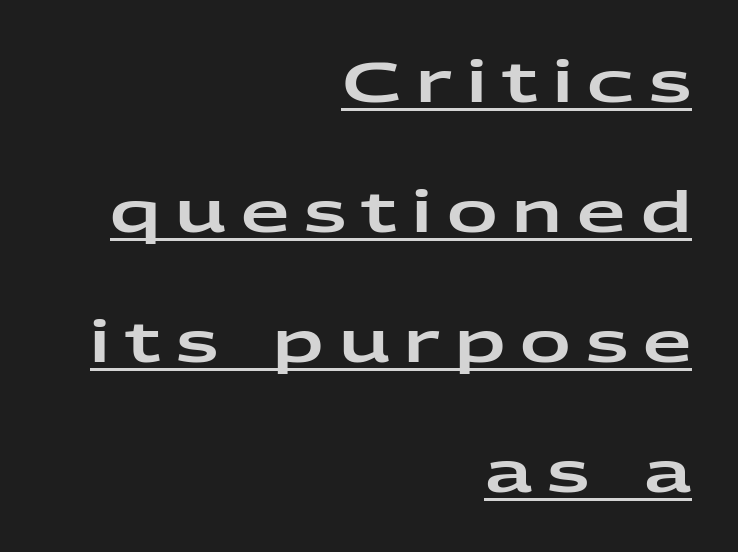
{"serif": "no", "italic": "no", "width": "wide", "stroke_contrast": "low", "x_height": "medium", "monospaced": "no", "underline": "yes", "align": "right", "line_spacing": "loose", "line_spacing_ratio": 2.32, "letter_spacing": "wide", "letter_spacing_em": 0.27, "glyph_px": 56}
